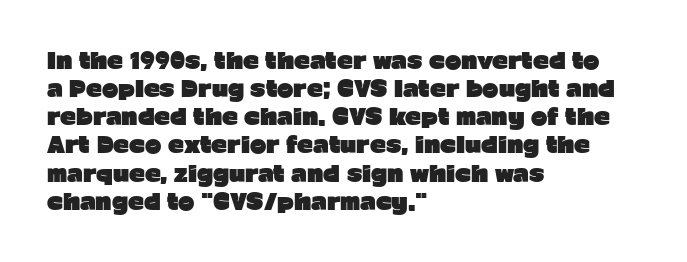
{"italic": "no", "bold": "yes", "underline": "no", "align": "left", "line_spacing": "normal", "line_spacing_ratio": 1.28, "letter_spacing": "normal", "letter_spacing_em": 0.0, "glyph_px": 22}
